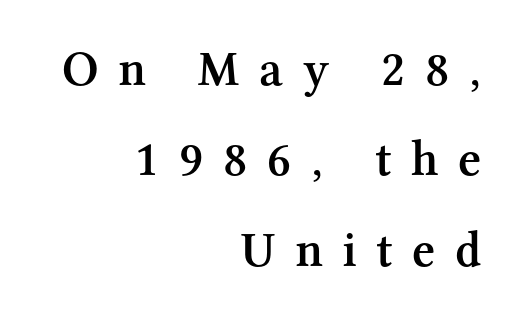
{"serif": "yes", "italic": "no", "bold": "semi", "weight": "semibold", "width": "normal", "stroke_contrast": "medium", "x_height": "medium", "monospaced": "no", "underline": "no", "align": "right", "line_spacing_ratio": 1.81, "letter_spacing": "wide", "letter_spacing_em": 0.39, "glyph_px": 50}
